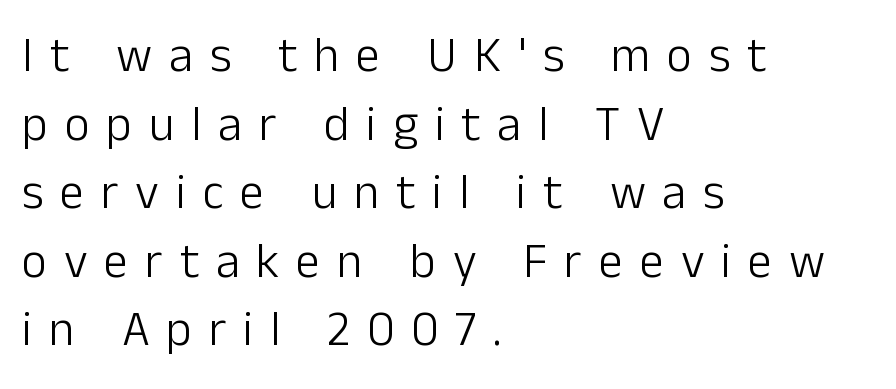
Q: Is the text bold? A: No.
Q: Is the text italic (slanted)? A: No, it is upright.
Q: Is the typeface a serif or a sans-serif typeface? A: Sans-serif.
Q: Is the text underlined? A: No.
Q: How is the paragraph aligned? A: Left-aligned.
Q: Is the spacing between letters normal or unusually wide? A: Unusually wide.
Q: Is the spacing between lines tight, normal or loose? A: Normal.
Q: Width (condensed, normal, or wide)? A: Normal.
Q: Stroke contrast? A: Low.
Q: x-height? A: Medium.
Q: Monospaced? A: No.
